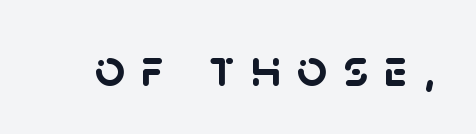
The image shows 53 px semibold sans-serif type; set unusually wide letter spacing (+0.29 em), not underlined; low stroke contrast and a large x-height.
